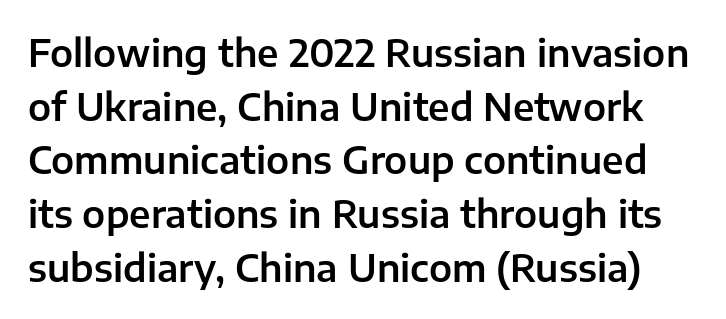
The letters carry no serifs — their stems end cleanly without finishing strokes. Students, note that the glyphs here touch the page at normal intervals. The leading is moderate, giving the passage an even texture. Underlining? Definitely not there. Proportional: the letters do not fall into vertical columns. Vertical strokes here are truly vertical.
